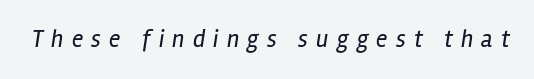
Caption: face not bold, strokes unweighted. The lettering tilts uniformly, giving the passage an italic look. The area under the type is left untouched. The line texture is sparse and dotted thanks to wide tracking.
